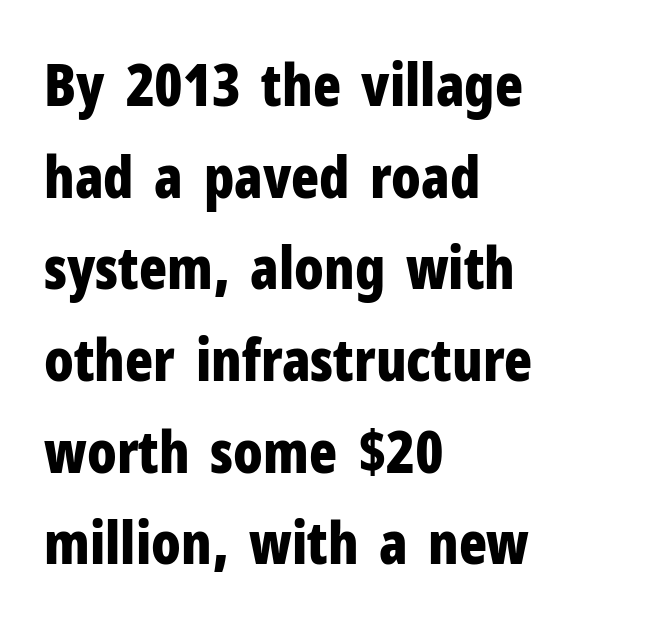
A student would call this left alignment; a typographer would say flush left, rag right. These words are printed bold, with thick strokes throughout. The leading is moderate, giving the passage an even texture. This rendering employs a face without finishing strokes, i.e., a sans-serif. Inter-character spacing is left at the font's built-in metrics.
